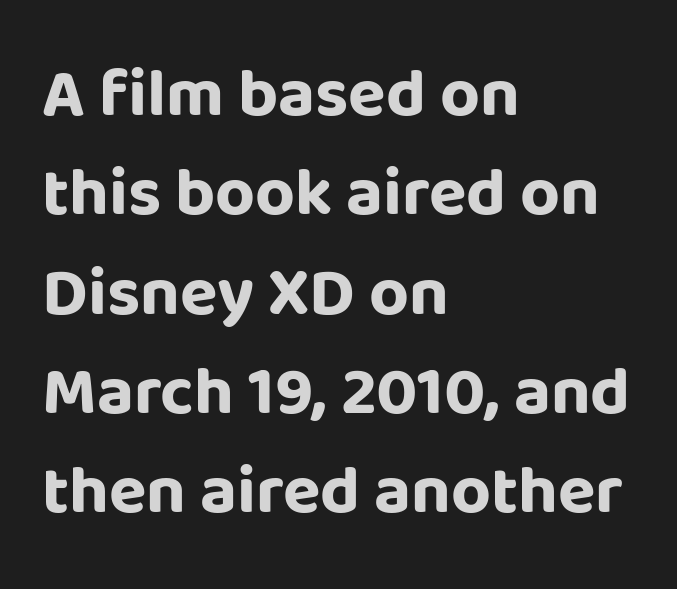
{"serif": "no", "italic": "no", "bold": "yes", "weight": "bold", "width": "normal", "stroke_contrast": "low", "x_height": "large", "monospaced": "no", "underline": "no", "align": "left", "line_spacing": "normal", "line_spacing_ratio": 1.44, "letter_spacing": "normal", "letter_spacing_em": 0.0, "glyph_px": 69}
